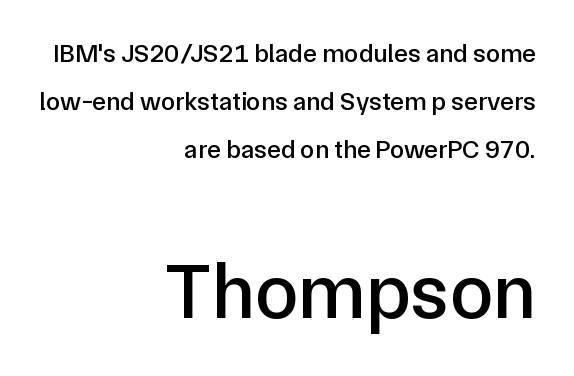
{"serif": "no", "italic": "no", "width": "normal", "stroke_contrast": "low", "x_height": "medium", "monospaced": "no", "underline": "no", "align": "right", "line_spacing_ratio": 1.85, "letter_spacing": "normal", "letter_spacing_em": 0.0, "larger_block": "second", "size_ratio": 3.04, "glyph_px": 79}
